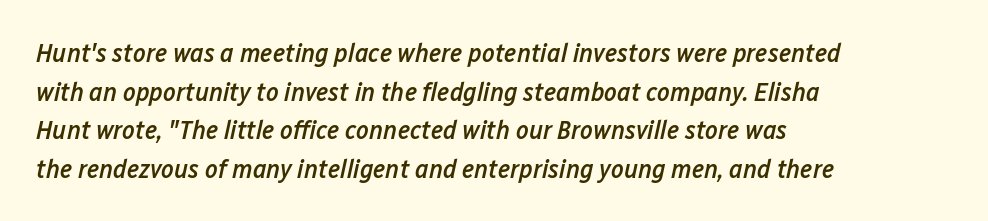
Q: Is the text bold? A: Semi-bold.
Q: Is the text italic (slanted)? A: Yes, it leans right by about 12 degrees.
Q: Is the text underlined? A: No.
Q: How is the paragraph aligned? A: Left-aligned.
Q: Is the spacing between letters normal or unusually wide? A: Normal.
Q: Is the spacing between lines tight, normal or loose? A: Normal.
